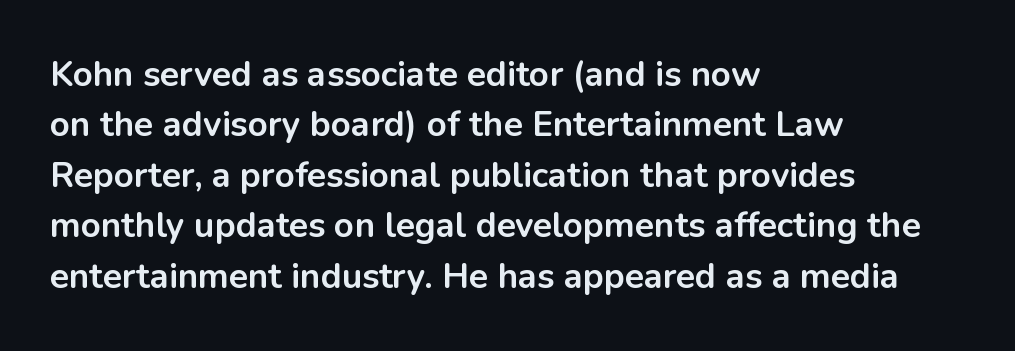
{"serif": "no", "italic": "no", "bold": "yes", "weight": "bold", "width": "normal", "stroke_contrast": "low", "x_height": "medium", "monospaced": "no", "underline": "no", "align": "left", "line_spacing": "normal", "line_spacing_ratio": 1.44, "letter_spacing": "normal", "letter_spacing_em": 0.0, "glyph_px": 35}
